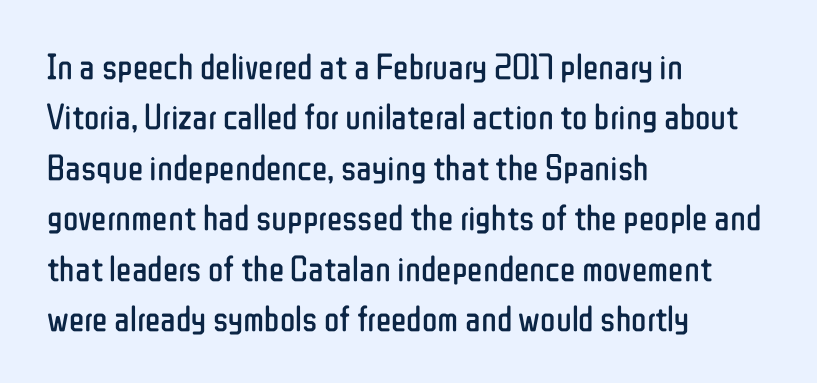
{"serif": "no", "italic": "no", "bold": "no", "weight": "regular", "width": "condensed", "stroke_contrast": "low", "x_height": "medium", "monospaced": "no", "underline": "no", "align": "left", "line_spacing": "normal", "line_spacing_ratio": 1.4, "letter_spacing": "normal", "letter_spacing_em": 0.0, "glyph_px": 36}
